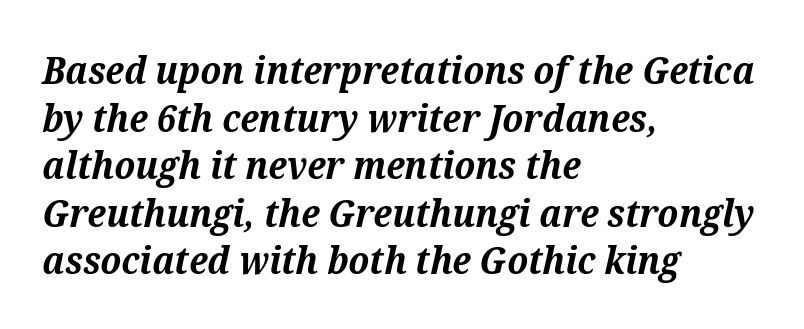
{"serif": "yes", "italic": "yes", "lean": "right", "slant_degrees": 12, "bold": "yes", "weight": "bold", "width": "normal", "stroke_contrast": "medium", "x_height": "medium", "monospaced": "no", "underline": "no", "align": "left", "line_spacing_ratio": 1.22, "letter_spacing": "normal", "letter_spacing_em": 0.0, "glyph_px": 39}
